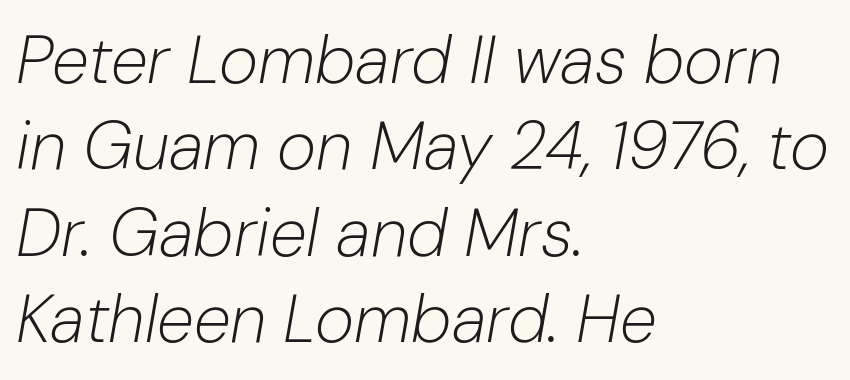
The image shows 67 px light type, italic (leaning right); set left-aligned, normal line spacing (1.29x), normal letter spacing, not underlined; low stroke contrast and a medium x-height.
